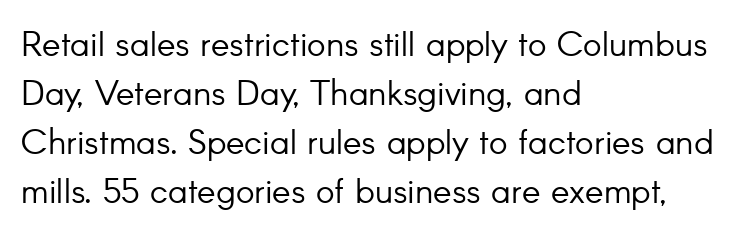
{"serif": "no", "italic": "no", "bold": "no", "weight": "light", "width": "normal", "stroke_contrast": "low", "x_height": "small", "monospaced": "no", "underline": "no", "align": "left", "line_spacing": "normal", "line_spacing_ratio": 1.4, "letter_spacing": "normal", "letter_spacing_em": 0.0, "glyph_px": 35}
